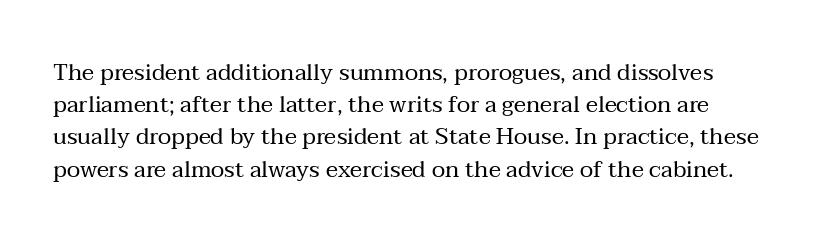
Q: Is the text bold? A: No.
Q: Is the text italic (slanted)? A: No, it is upright.
Q: Is the text underlined? A: No.
Q: Is the spacing between letters normal or unusually wide? A: Normal.
Q: Is the spacing between lines tight, normal or loose? A: Normal.
